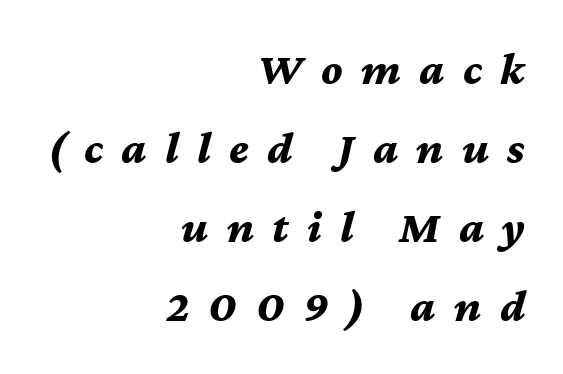
{"italic": "yes", "lean": "right", "slant_degrees": 12, "bold": "yes", "weight": "bold", "width": "normal", "stroke_contrast": "medium", "x_height": "medium", "monospaced": "no", "underline": "no", "align": "right", "line_spacing_ratio": 1.72, "letter_spacing": "wide", "letter_spacing_em": 0.4, "glyph_px": 46}
